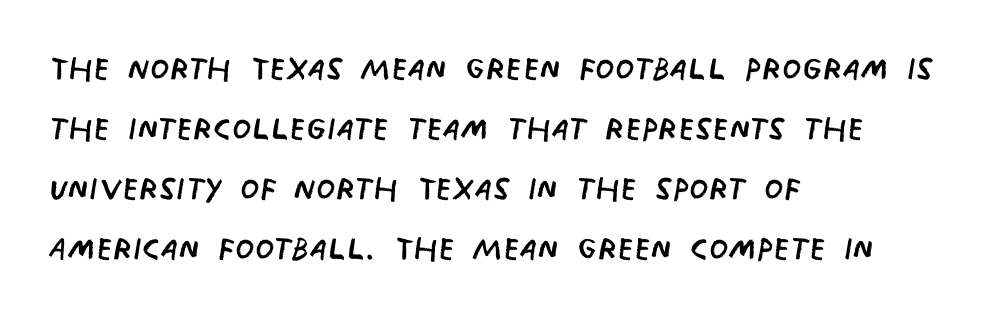
The image shows 44 px regular-weight, condensed sans-serif type; set left-aligned, normal line spacing (1.36x), normal letter spacing, not underlined; low stroke contrast and a large x-height.
